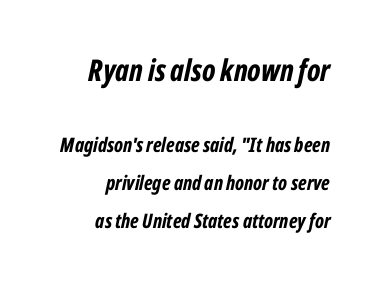
{"italic": "yes", "lean": "right", "slant_degrees": 12, "bold": "yes", "weight": "bold", "width": "condensed", "stroke_contrast": "low", "x_height": "medium", "monospaced": "no", "underline": "no", "align": "right", "line_spacing": "loose", "line_spacing_ratio": 1.92, "letter_spacing": "normal", "letter_spacing_em": 0.0, "larger_block": "first", "size_ratio": 1.5, "glyph_px": 30}
